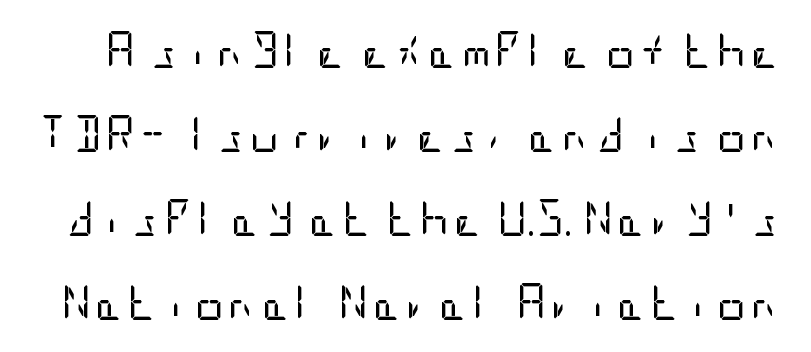
Q: Is the text bold? A: No.
Q: Is the text italic (slanted)? A: No, it is upright.
Q: Is the typeface a serif or a sans-serif typeface? A: Sans-serif.
Q: Is the text underlined? A: No.
Q: Is the spacing between lines tight, normal or loose? A: Loose.
Q: Width (condensed, normal, or wide)? A: Condensed.
Q: Stroke contrast? A: Low.
Q: x-height? A: Large.
